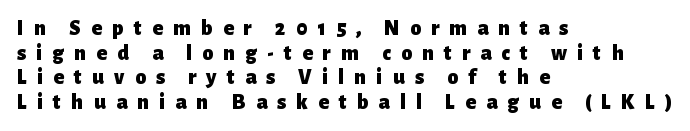
The letters are bold, with thick, heavy strokes. Layout note: lines flush left. The vertical gap from one line to the next is small. Ascenders rise straight up at ninety degrees. The face used here is rendered with a markedly widened letterfit.
